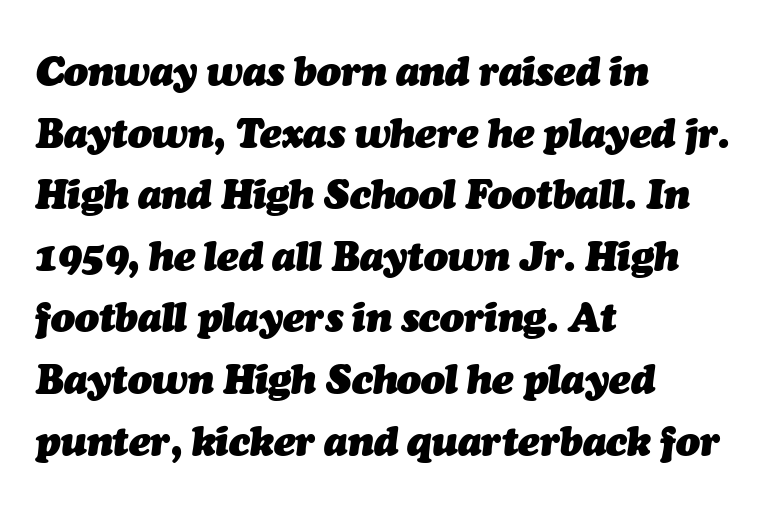
The image shows 40 px heavy type, italic (leaning right); set left-aligned, normal line spacing (1.54x), normal letter spacing, not underlined; medium stroke contrast and a medium x-height.
